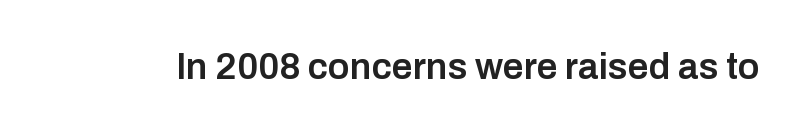
Q: Is the text bold? A: Semi-bold.
Q: Is the text italic (slanted)? A: No, it is upright.
Q: Is the typeface a serif or a sans-serif typeface? A: Sans-serif.
Q: Is the text underlined? A: No.
Q: Is the spacing between letters normal or unusually wide? A: Normal.
Q: Width (condensed, normal, or wide)? A: Normal.
Q: Stroke contrast? A: Low.
Q: x-height? A: Medium.
Q: Monospaced? A: No.
